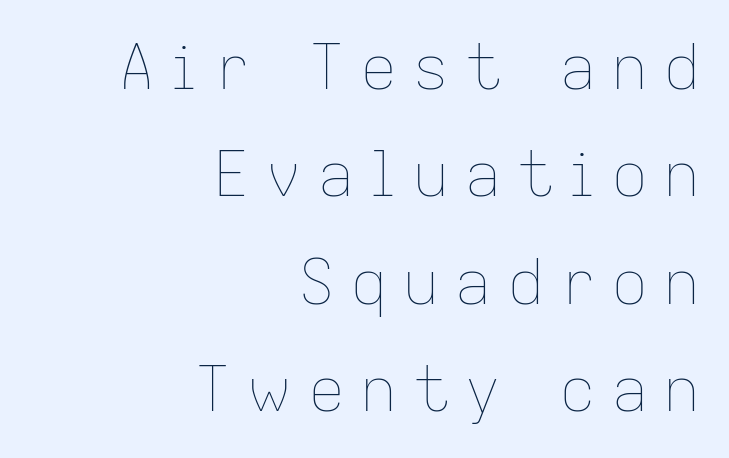
The image shows 62 px thin type, upright; set right-aligned, line spacing 1.73x, unusually wide letter spacing (+0.24 em), not underlined; low stroke contrast and a medium x-height.
